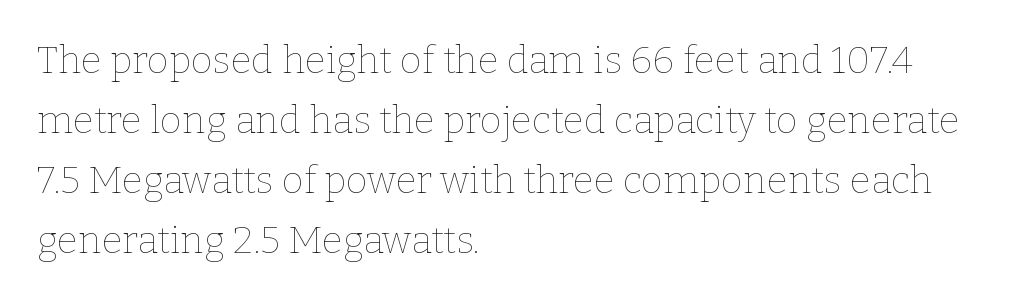
{"italic": "no", "bold": "no", "weight": "thin", "width": "normal", "stroke_contrast": "low", "x_height": "medium", "monospaced": "no", "underline": "no", "align": "left", "line_spacing": "normal", "line_spacing_ratio": 1.58, "letter_spacing": "normal", "letter_spacing_em": 0.0, "glyph_px": 38}
